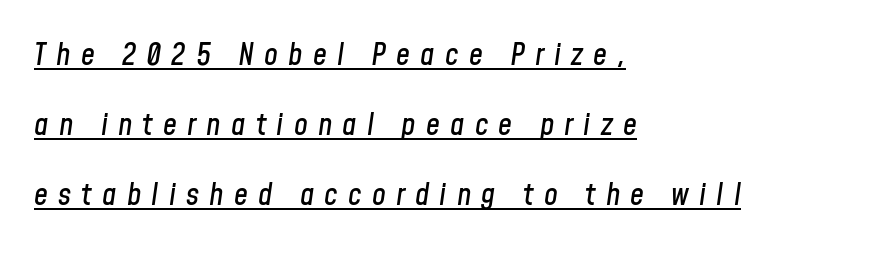
These lines have a slow, spaced-out rhythm from letter to letter. Every word sits above its own underline. Does the copy run flush right? No — it runs flush left. Quick note: interline space is abundant. Rendered with sloped, italic letterforms. Character widths vary here, with narrow letters taking less room than wide ones.
